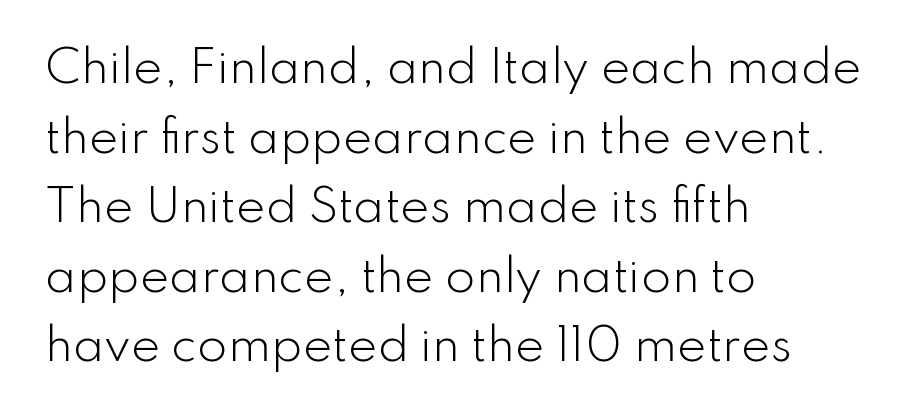
Do the characters align in a grid? No, the font is proportional. The passage shown is not underscored anywhere. All the whitespace from short lines collects on the right. Tracking value appears to be zero — textbook default spacing. The glyphs in this specimen are sans serif.
